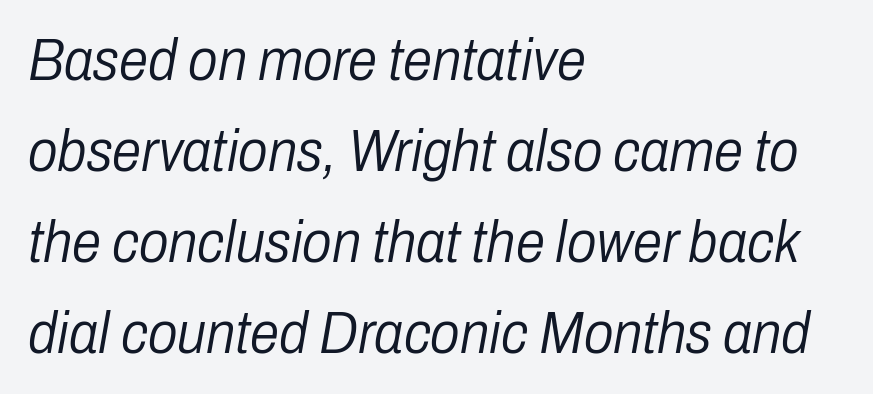
{"italic": "yes", "lean": "right", "slant_degrees": 10, "bold": "no", "weight": "light", "width": "condensed", "stroke_contrast": "low", "x_height": "medium", "monospaced": "no", "underline": "no", "align": "left", "line_spacing": "normal", "line_spacing_ratio": 1.54, "letter_spacing": "normal", "letter_spacing_em": 0.0, "glyph_px": 59}
